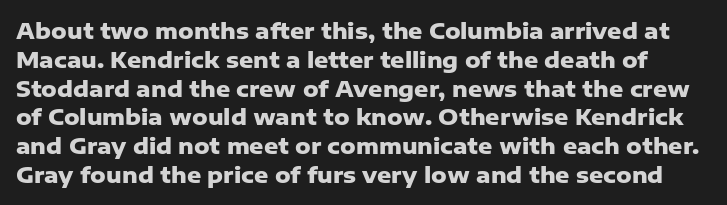
The image shows 22 px bold type, upright; set normal line spacing (1.31x), normal letter spacing, not underlined.
